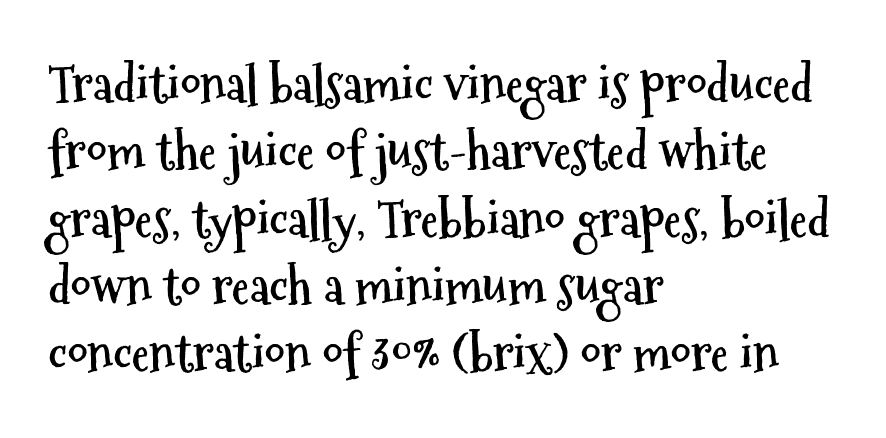
{"serif": "no", "italic": "no", "bold": "yes", "weight": "semibold", "width": "condensed", "stroke_contrast": "medium", "x_height": "medium", "monospaced": "no", "underline": "no", "align": "left", "line_spacing": "normal", "line_spacing_ratio": 1.32, "letter_spacing": "normal", "letter_spacing_em": 0.0, "glyph_px": 51}
